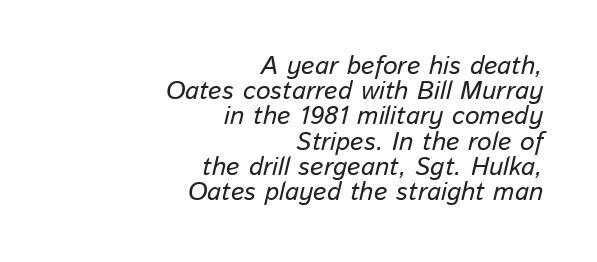
{"italic": "yes", "lean": "right", "slant_degrees": 13, "underline": "no", "align": "right", "line_spacing": "tight", "line_spacing_ratio": 0.97, "letter_spacing": "normal", "letter_spacing_em": 0.0, "glyph_px": 26}
